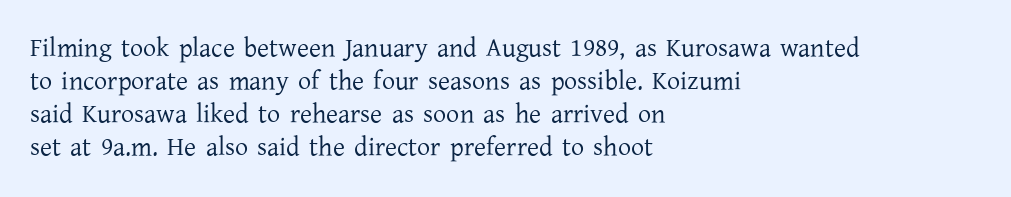
When letters stand straight like this, we call the style roman or upright. These lines sit exactly where default settings would place them. Students, note that the glyphs here touch the page at normal intervals. The passage shown is not bold in any degree. In CSS terms this would be text-align: left. Underlining? Definitely not there.
